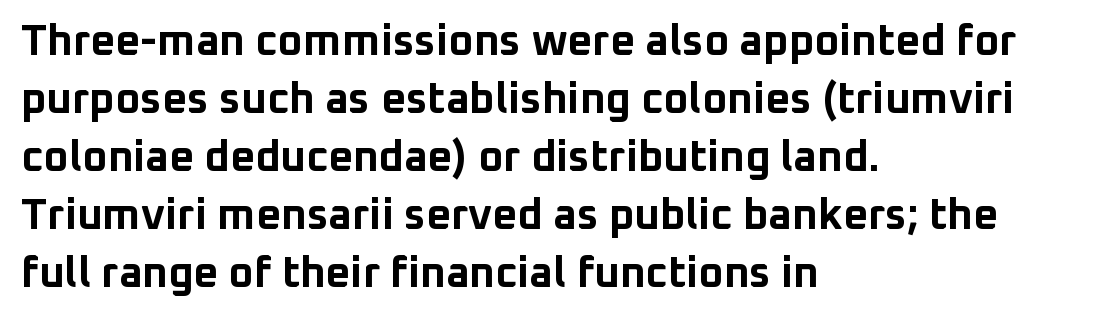
The image shows 43 px bold sans-serif type, upright; set left-aligned, normal line spacing (1.35x), normal letter spacing, not underlined; low stroke contrast and a medium x-height.
